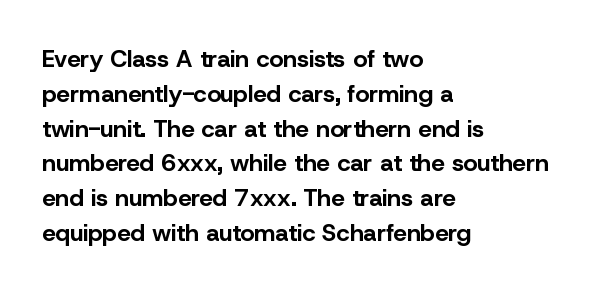
The image shows 24 px bold type, upright; set left-aligned, normal line spacing (1.45x), normal letter spacing, not underlined.
